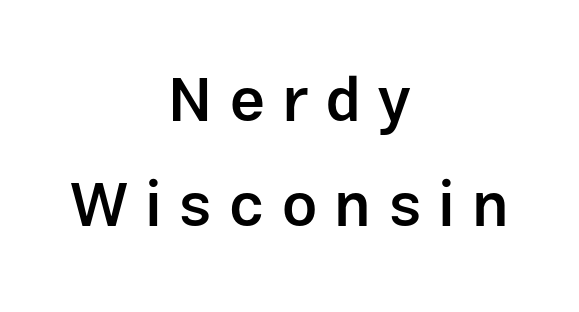
Q: Is the text bold? A: Semi-bold.
Q: Is the text italic (slanted)? A: No, it is upright.
Q: Is the typeface a serif or a sans-serif typeface? A: Sans-serif.
Q: Is the text underlined? A: No.
Q: How is the paragraph aligned? A: Centered.
Q: Is the spacing between letters normal or unusually wide? A: Unusually wide.
Q: Is the spacing between lines tight, normal or loose? A: Normal.
Q: Width (condensed, normal, or wide)? A: Normal.
Q: Stroke contrast? A: Low.
Q: x-height? A: Medium.
Q: Monospaced? A: No.
